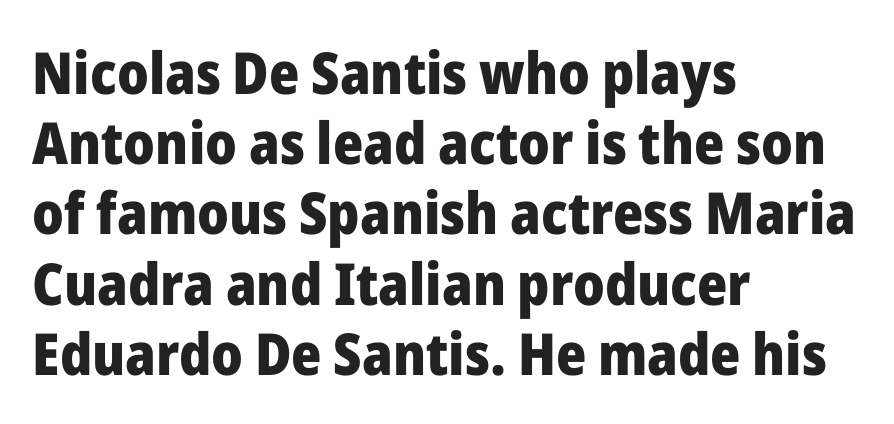
{"serif": "no", "italic": "no", "bold": "yes", "weight": "heavy", "width": "normal", "stroke_contrast": "low", "x_height": "medium", "monospaced": "no", "underline": "no", "align": "left", "line_spacing_ratio": 1.21, "letter_spacing": "normal", "letter_spacing_em": 0.0, "glyph_px": 58}
